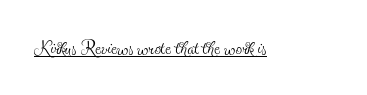
Short note: letters normally spaced. Is this a heavy cut? Hardly; it is regular or lighter. Is there an underline? Yes — a line sits under the letters.
